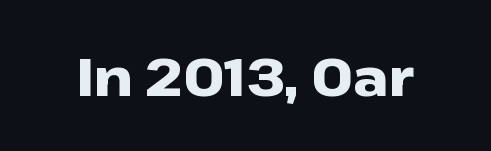
{"serif": "no", "italic": "no", "bold": "yes", "weight": "heavy", "width": "wide", "stroke_contrast": "low", "x_height": "medium", "monospaced": "no", "underline": "no", "letter_spacing": "normal", "letter_spacing_em": 0.0, "glyph_px": 53}
